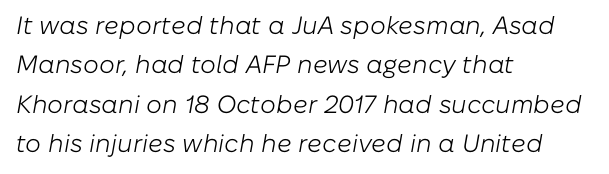
Is the block centered? No — it sits flush against the left margin. This sample uses plain, unmodified letter spacing. The axis of the letterforms is tilted away from vertical. Descender tails drop into unmarked territory.
